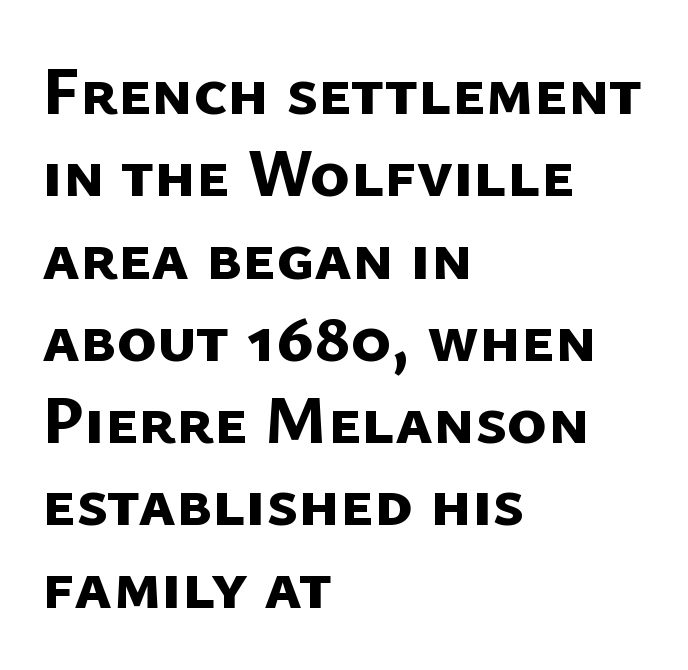
The image shows 68 px bold sans-serif type; set left-aligned, line spacing 1.21x, normal letter spacing, not underlined; low stroke contrast and a medium x-height.
